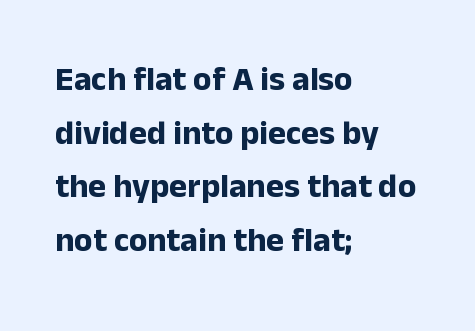
Q: Is the text bold? A: Yes.
Q: Is the text italic (slanted)? A: No, it is upright.
Q: Is the typeface a serif or a sans-serif typeface? A: Sans-serif.
Q: Is the text underlined? A: No.
Q: How is the paragraph aligned? A: Left-aligned.
Q: Is the spacing between letters normal or unusually wide? A: Normal.
Q: Is the spacing between lines tight, normal or loose? A: Normal.
Q: Width (condensed, normal, or wide)? A: Normal.
Q: Stroke contrast? A: Low.
Q: x-height? A: Medium.
Q: Monospaced? A: No.
